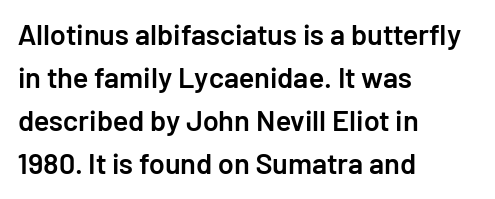
Anything drawn beneath the words? Only blank space. Serifs: no, the terminals of the letterforms are clean. These lines were composed using upright roman letters. Vertical spacing — default. The face used here is a semibold: visibly heavier than regular, lighter than bold.
